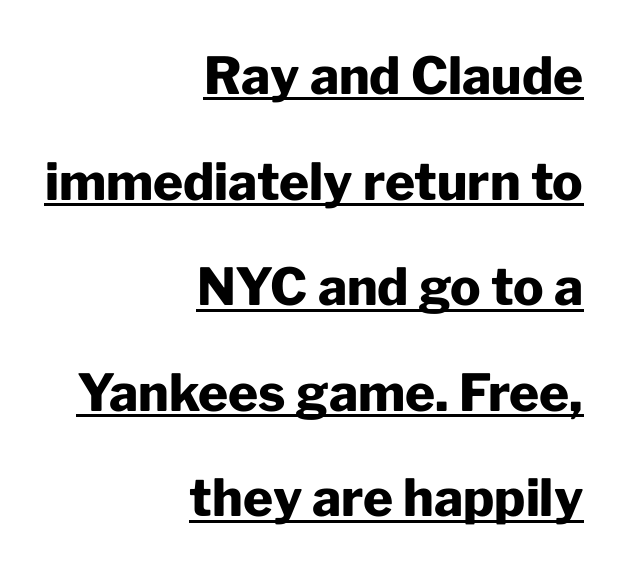
Compared with a flush-left layout, this one pins lines to the opposite, right side. No extra tracking has been applied to these lines. Looks like regular typesetting: each glyph gets only the width it needs. Horizontal bands of white between lines are thick stripes.
